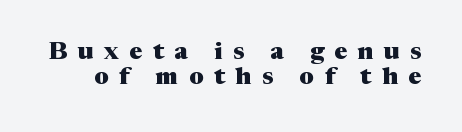
Q: Is the text bold? A: Yes.
Q: Is the text italic (slanted)? A: No, it is upright.
Q: Is the text underlined? A: No.
Q: Is the spacing between letters normal or unusually wide? A: Unusually wide.
Q: Is the spacing between lines tight, normal or loose? A: Tight.
